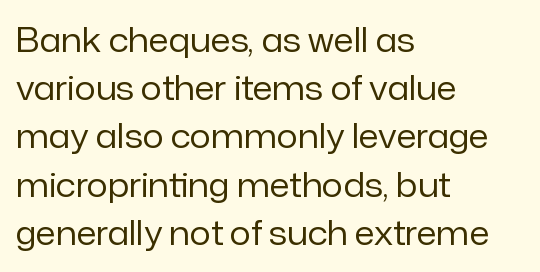
{"serif": "no", "italic": "no", "bold": "no", "weight": "regular", "width": "normal", "stroke_contrast": "low", "x_height": "medium", "monospaced": "no", "underline": "no", "align": "left", "line_spacing": "normal", "line_spacing_ratio": 1.46, "letter_spacing": "normal", "letter_spacing_em": 0.0, "glyph_px": 33}
